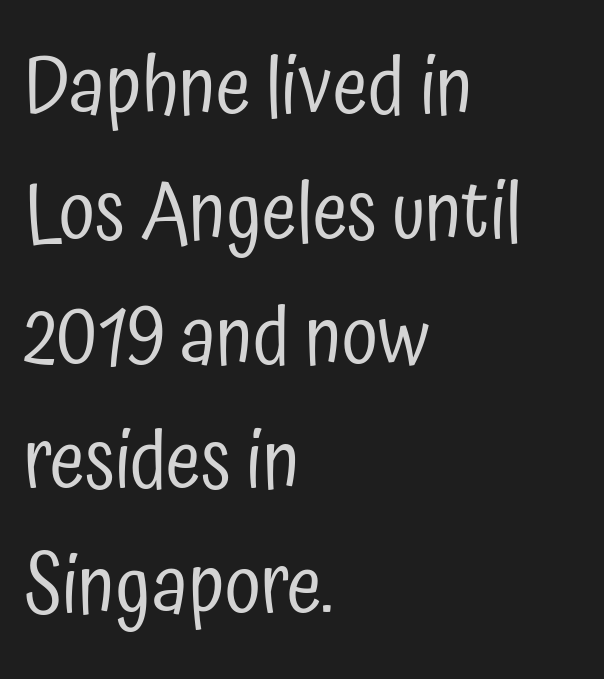
Q: Is the text bold? A: No.
Q: Is the text italic (slanted)? A: No, it is upright.
Q: Is the typeface a serif or a sans-serif typeface? A: Sans-serif.
Q: Is the text underlined? A: No.
Q: How is the paragraph aligned? A: Left-aligned.
Q: Is the spacing between letters normal or unusually wide? A: Normal.
Q: Is the spacing between lines tight, normal or loose? A: Normal.
Q: Width (condensed, normal, or wide)? A: Condensed.
Q: Stroke contrast? A: Low.
Q: x-height? A: Medium.
Q: Monospaced? A: No.
